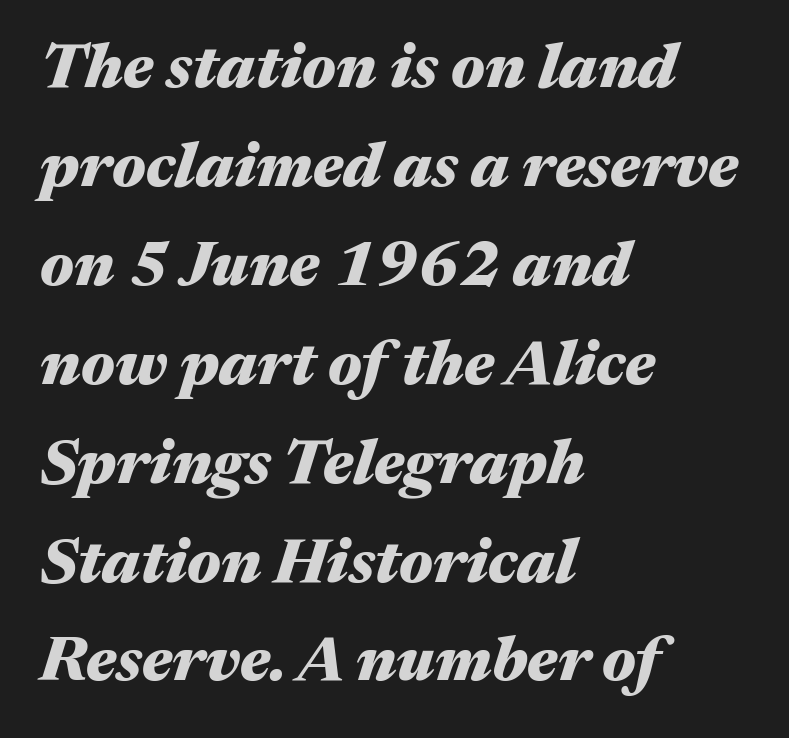
Students, observe: this is what conventionally led text looks like. An italicized treatment has been applied to the whole sample. As a designer I'd log this as weight 700, bold. Spacing between characters is what you'd get straight out of the box. Looks like regular typesetting: each glyph gets only the width it needs.
